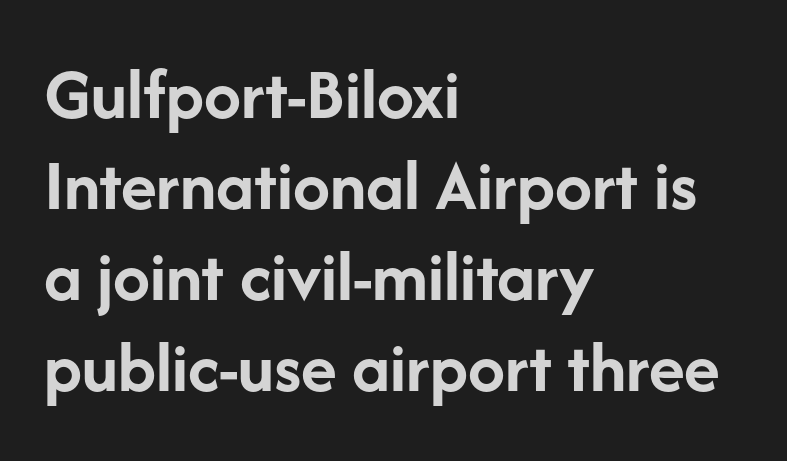
Look at the bottom of the vertical strokes: they stop flat, with no serifs. Where is the straight margin? On the left. Standard letterfit; no display-style spreading of the glyphs. The space beneath each line is pristine and unruled.
